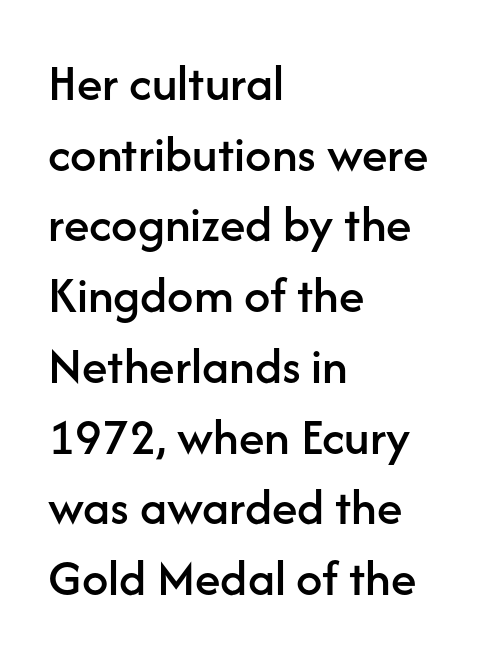
{"serif": "no", "italic": "no", "width": "normal", "stroke_contrast": "low", "x_height": "medium", "monospaced": "no", "underline": "no", "align": "left", "line_spacing": "normal", "line_spacing_ratio": 1.36, "letter_spacing": "normal", "letter_spacing_em": 0.0, "glyph_px": 52}
